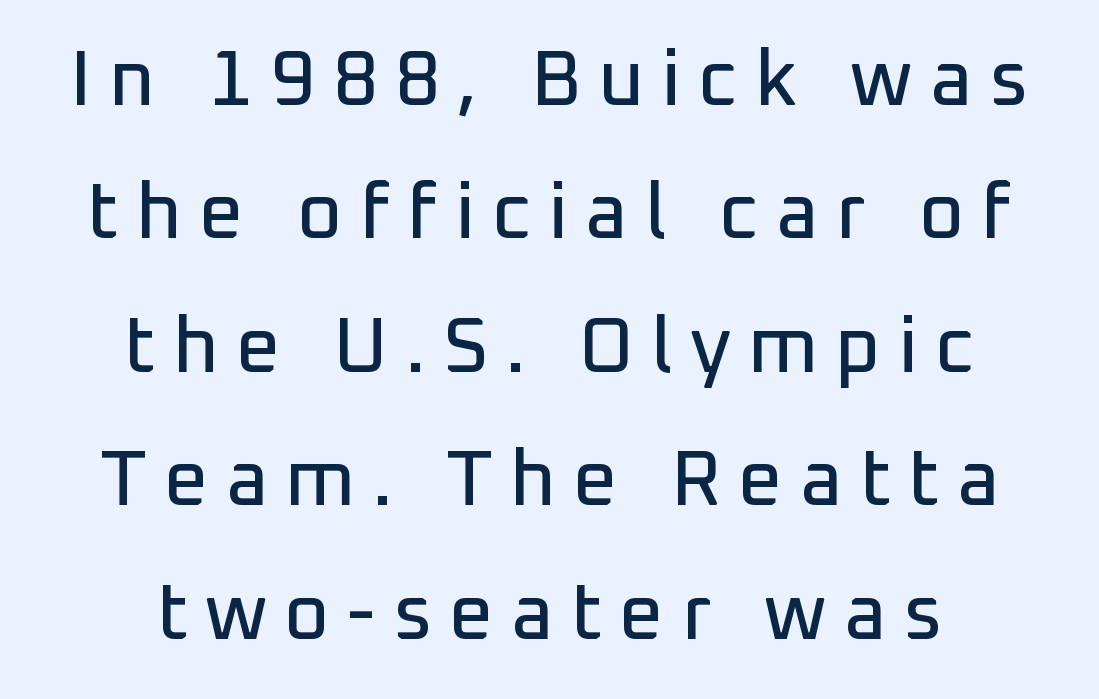
Posture: upright roman. Caption: expanded tracking, letters set apart. Lines of text with bare space underneath. Teacher's note: observe the equal gaps on both sides — that is centered alignment.
